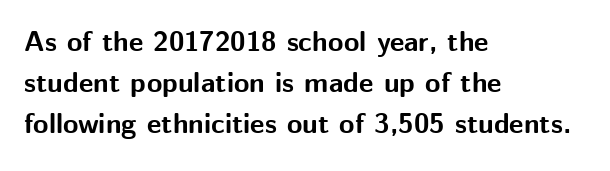
{"serif": "no", "italic": "no", "bold": "yes", "weight": "bold", "width": "normal", "stroke_contrast": "medium", "x_height": "medium", "monospaced": "no", "underline": "no", "align": "left", "line_spacing": "normal", "line_spacing_ratio": 1.47, "letter_spacing": "normal", "letter_spacing_em": 0.0, "glyph_px": 28}
